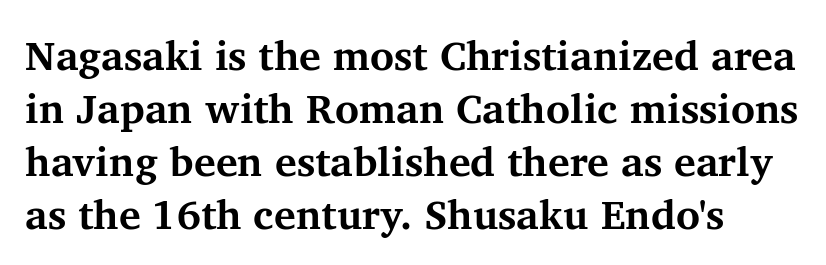
{"serif": "yes", "italic": "no", "bold": "yes", "weight": "bold", "width": "normal", "stroke_contrast": "medium", "x_height": "medium", "monospaced": "no", "underline": "no", "line_spacing": "normal", "line_spacing_ratio": 1.29, "letter_spacing": "normal", "letter_spacing_em": 0.0, "glyph_px": 41}
